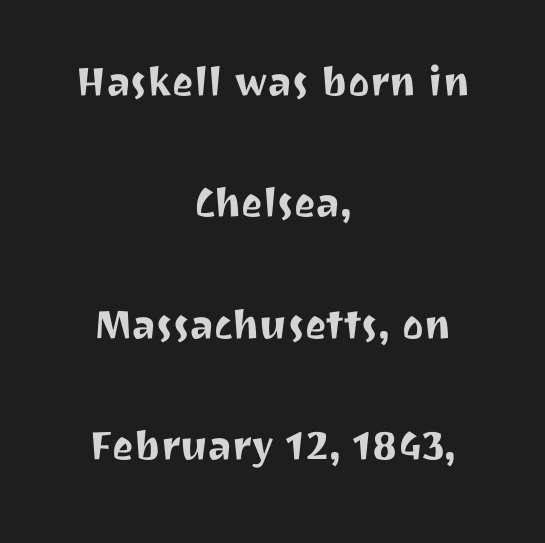
The image shows 51 px sans-serif type, upright; set centered, loose line spacing (2.38x), normal letter spacing, not underlined; medium stroke contrast and a medium x-height.
